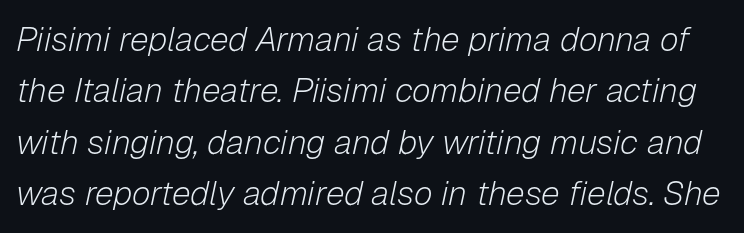
{"italic": "yes", "lean": "right", "slant_degrees": 12, "bold": "no", "weight": "light", "width": "normal", "stroke_contrast": "low", "x_height": "medium", "monospaced": "no", "underline": "no", "line_spacing": "normal", "line_spacing_ratio": 1.51, "letter_spacing": "normal", "letter_spacing_em": 0.0, "glyph_px": 34}
